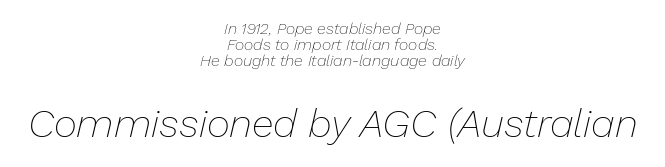
The image shows 40 px thin type, italic (leaning right); set centered, tight line spacing (1.01x), normal letter spacing, not underlined; the second (bottom) block is 2.5x larger; low stroke contrast and a medium x-height.
